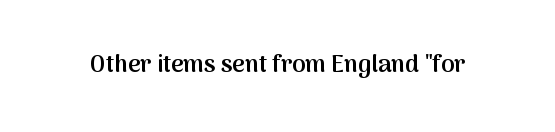
{"italic": "no", "bold": "semi", "underline": "no", "letter_spacing": "normal", "letter_spacing_em": 0.0, "glyph_px": 24}
